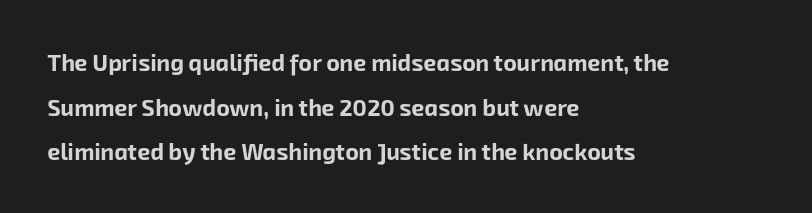
Is the letter spacing exaggerated? No — it looks like the ordinary default. These lines carry a lot of weight — the face is fully bold. Reading down the block, your eye returns to a fixed left position each line. The passage shown is not underscored anywhere.
